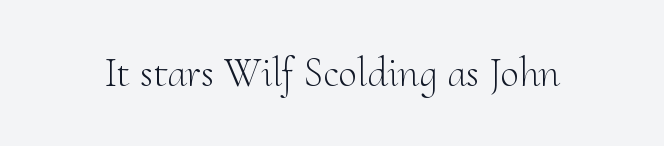
The image shows 42 px light serif type, upright; set normal letter spacing, not underlined; medium stroke contrast and a small x-height.
